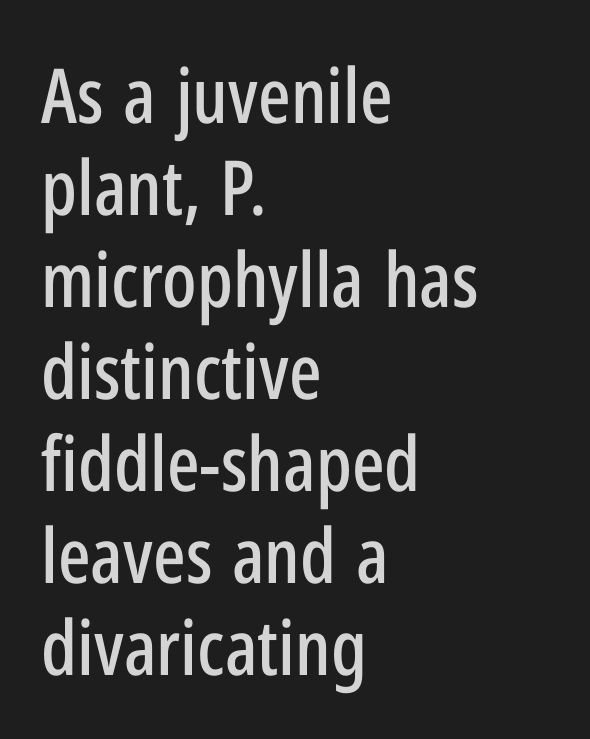
{"serif": "no", "italic": "no", "width": "condensed", "stroke_contrast": "low", "x_height": "medium", "monospaced": "no", "underline": "no", "align": "left", "line_spacing_ratio": 1.21, "letter_spacing": "normal", "letter_spacing_em": 0.0, "glyph_px": 76}
